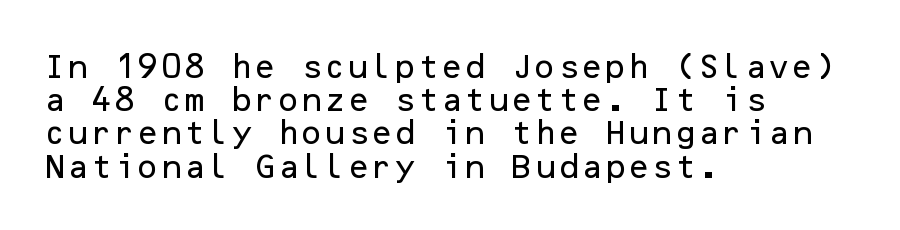
Every row of glyphs begins at an identical x-position on the left. These lines were composed using upright roman letters. Standard letterfit; no display-style spreading of the glyphs. The glyphs are unaccompanied by any horizontal stroke below them.
